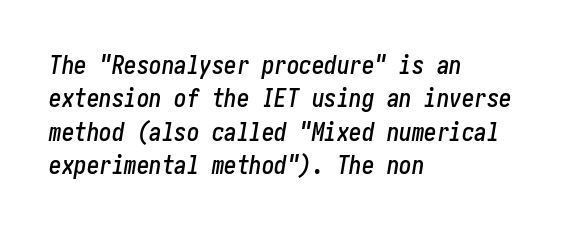
Q: Is the text italic (slanted)? A: Yes, it leans right by about 10 degrees.
Q: Is the text underlined? A: No.
Q: How is the paragraph aligned? A: Left-aligned.
Q: Is the spacing between letters normal or unusually wide? A: Normal.
Q: Is the spacing between lines tight, normal or loose? A: Normal.
